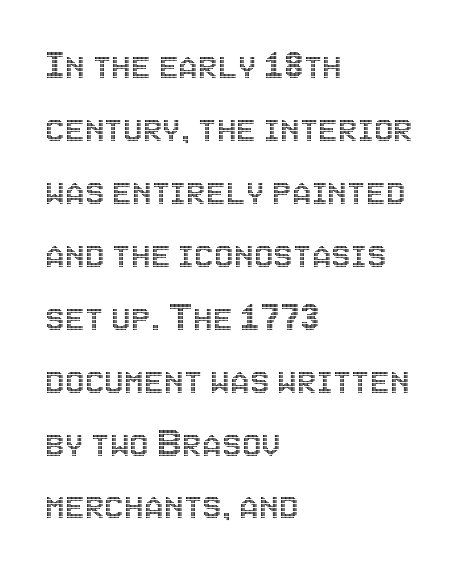
Q: Is the text italic (slanted)? A: No, it is upright.
Q: Is the text underlined? A: No.
Q: How is the paragraph aligned? A: Left-aligned.
Q: Is the spacing between letters normal or unusually wide? A: Normal.
Q: Is the spacing between lines tight, normal or loose? A: Normal.
Q: Width (condensed, normal, or wide)? A: Condensed.
Q: x-height? A: Large.
Q: Monospaced? A: No.
